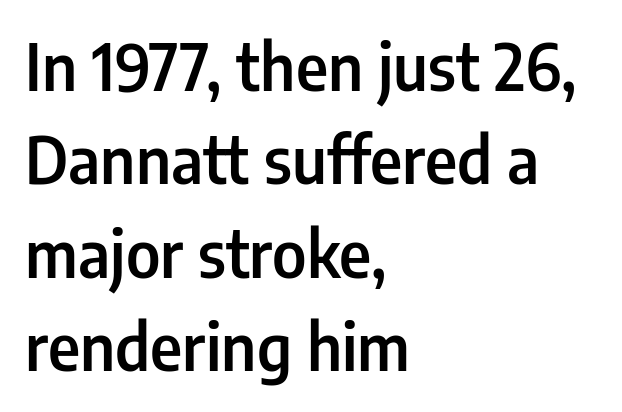
This rendering uses left alignment, leaving the right contour irregular. Spacing verdict: proportional, widths tailored to each character. Are there feet on the stems? There aren't — it's a sans. You could call the tracking neutral — neither tight nor loose.
